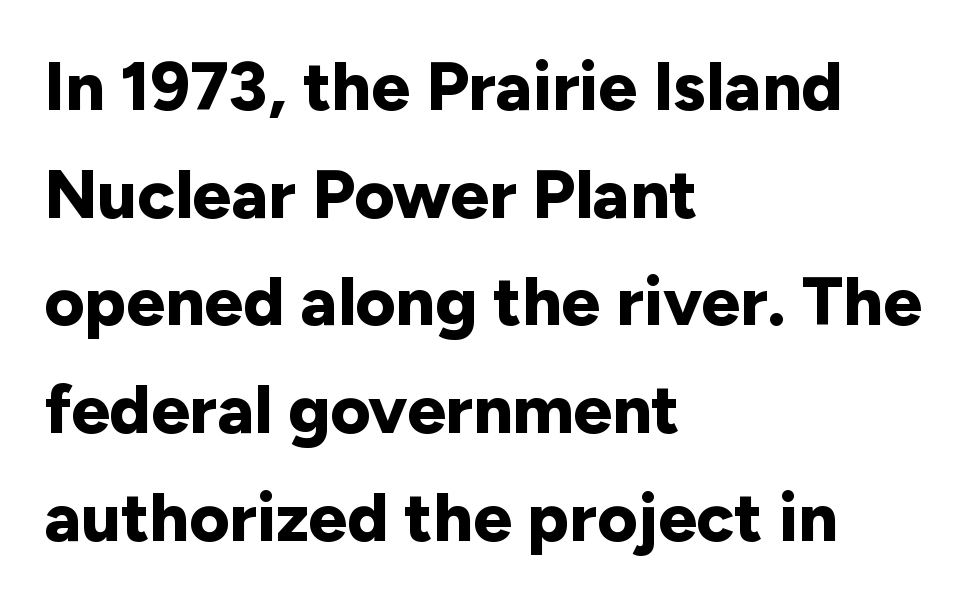
{"serif": "no", "italic": "no", "bold": "yes", "weight": "bold", "width": "normal", "stroke_contrast": "low", "x_height": "medium", "monospaced": "no", "underline": "no", "align": "left", "line_spacing": "normal", "line_spacing_ratio": 1.56, "letter_spacing": "normal", "letter_spacing_em": 0.0, "glyph_px": 69}
